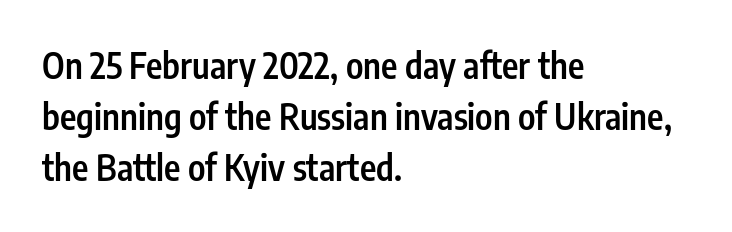
The image shows 35 px semibold, condensed sans-serif type, upright; set left-aligned, normal line spacing (1.46x), normal letter spacing, not underlined; low stroke contrast and a medium x-height.
